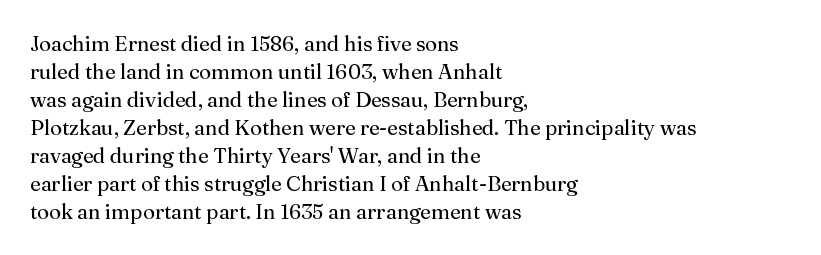
The image shows 21 px text type, upright; set left-aligned, normal line spacing (1.33x), normal letter spacing, not underlined.
